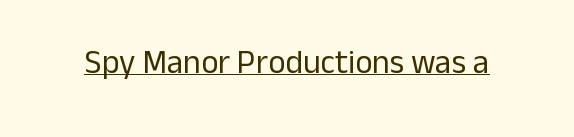
Q: Is the text bold? A: No.
Q: Is the text italic (slanted)? A: No, it is upright.
Q: Is the typeface a serif or a sans-serif typeface? A: Sans-serif.
Q: Is the text underlined? A: Yes.
Q: Is the spacing between letters normal or unusually wide? A: Normal.
Q: Width (condensed, normal, or wide)? A: Normal.
Q: Stroke contrast? A: Low.
Q: x-height? A: Medium.
Q: Monospaced? A: No.
